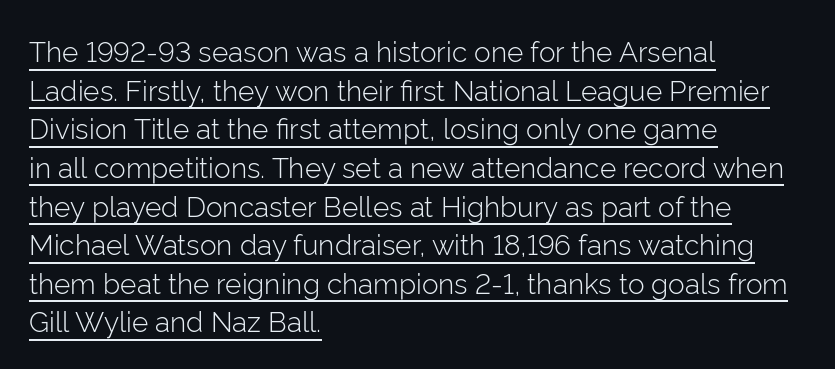
Nope, no serifs anywhere on these letters. Glance below the letters and you will spot a drawn line. Stems and bowls with no extra thickness — not bold. This sample uses an upright cut, with every glyph sitting square on the baseline. You could not count columns in this text — the font is proportionally spaced. The rendering keeps characters at their native spacing.
